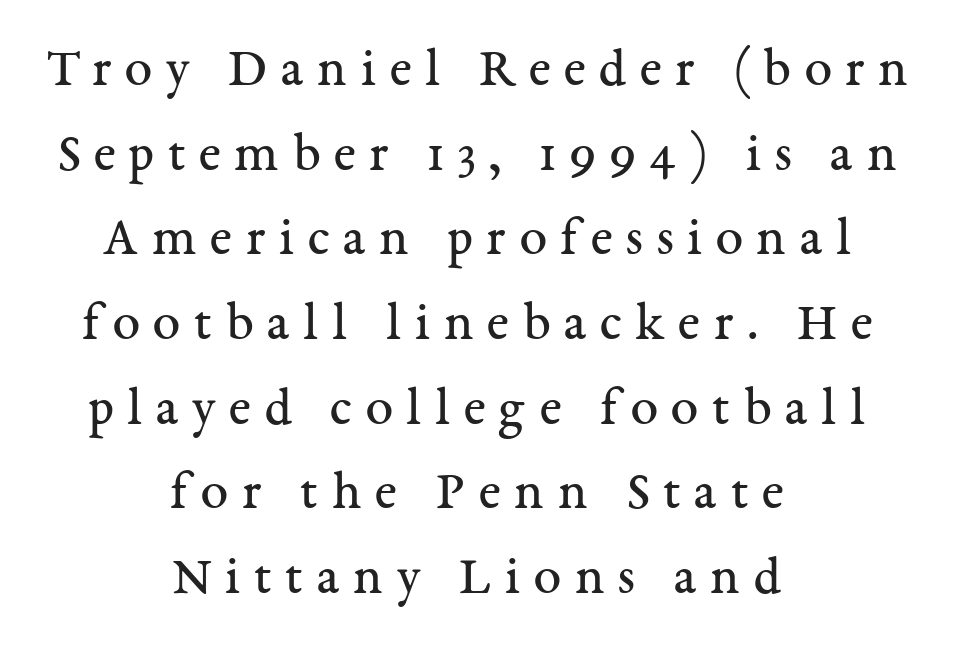
The image shows 55 px regular-weight serif type, upright; set centered, normal line spacing (1.54x), unusually wide letter spacing (+0.25 em), not underlined; medium stroke contrast and a medium x-height.
